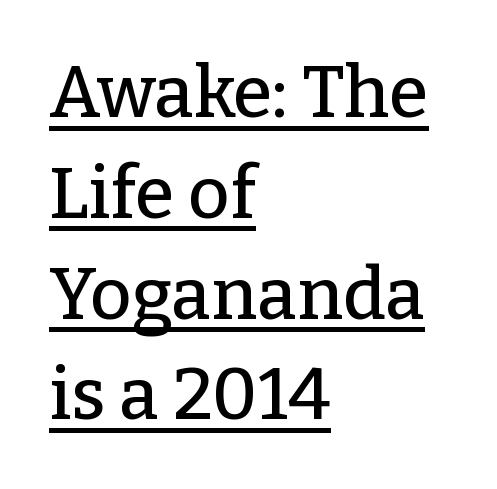
Students, note that the glyphs here touch the page at normal intervals. Italic: no, the glyphs are upright roman. Every word sits above its own underline. These lines are composed in type with serifs. Line beginnings align vertically; line endings do not. The line-height multiplier appears to be the usual default.
